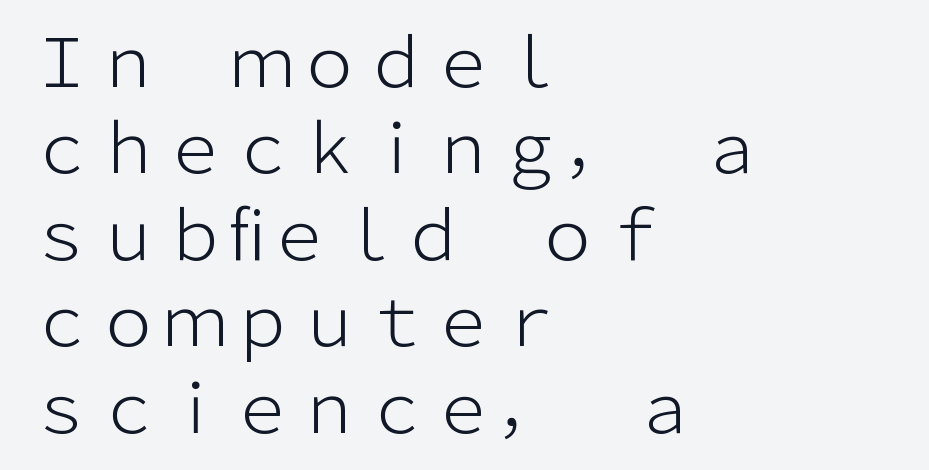
Q: Is the text bold? A: No.
Q: Is the text italic (slanted)? A: No, it is upright.
Q: Is the typeface a serif or a sans-serif typeface? A: Sans-serif.
Q: Is the text underlined? A: No.
Q: How is the paragraph aligned? A: Left-aligned.
Q: Is the spacing between letters normal or unusually wide? A: Normal.
Q: Is the spacing between lines tight, normal or loose? A: Normal.
Q: Width (condensed, normal, or wide)? A: Normal.
Q: Stroke contrast? A: Low.
Q: x-height? A: Medium.
Q: Monospaced? A: No.
